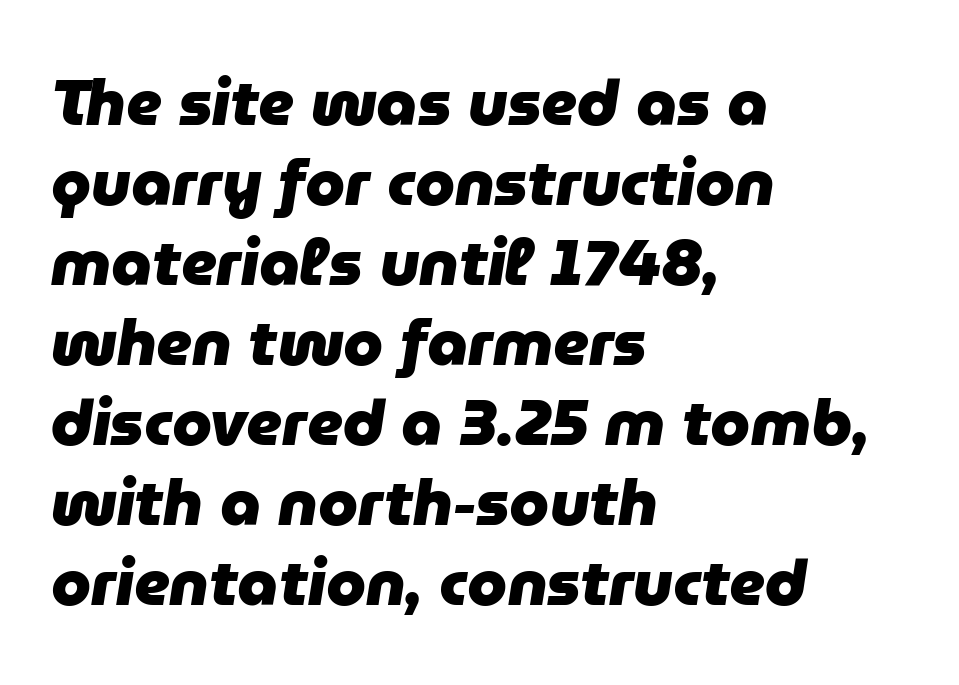
Q: Is the text bold? A: Yes.
Q: Is the text italic (slanted)? A: Yes, it leans right by about 9 degrees.
Q: Is the text underlined? A: No.
Q: How is the paragraph aligned? A: Left-aligned.
Q: Is the spacing between letters normal or unusually wide? A: Normal.
Q: Is the spacing between lines tight, normal or loose? A: Normal.
Q: Width (condensed, normal, or wide)? A: Normal.
Q: Stroke contrast? A: Low.
Q: x-height? A: Medium.
Q: Monospaced? A: No.
